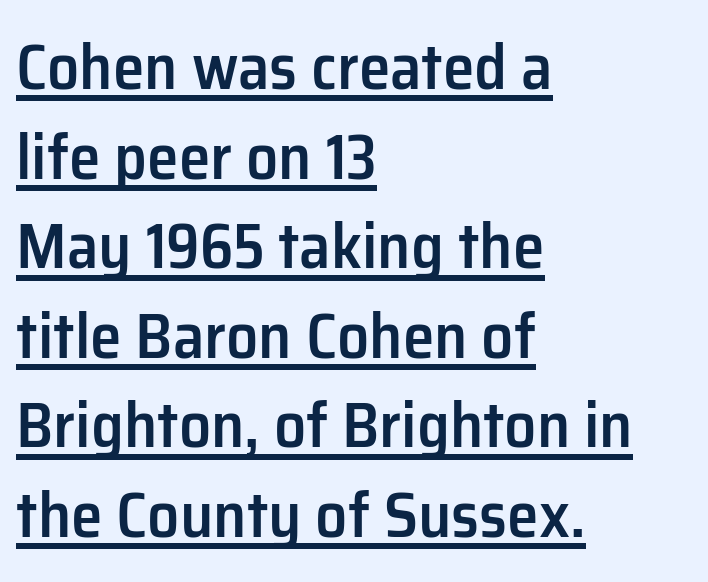
Q: Is the text bold? A: Semi-bold.
Q: Is the text italic (slanted)? A: No, it is upright.
Q: Is the typeface a serif or a sans-serif typeface? A: Sans-serif.
Q: Is the text underlined? A: Yes.
Q: How is the paragraph aligned? A: Left-aligned.
Q: Is the spacing between letters normal or unusually wide? A: Normal.
Q: Is the spacing between lines tight, normal or loose? A: Normal.
Q: Width (condensed, normal, or wide)? A: Normal.
Q: Stroke contrast? A: Low.
Q: x-height? A: Medium.
Q: Monospaced? A: No.
